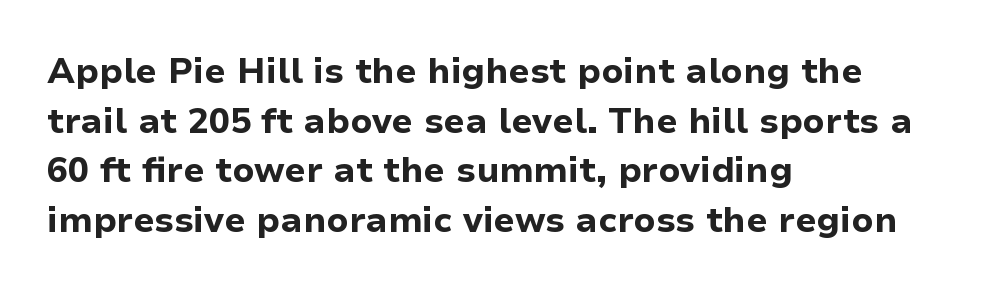
How would I describe the line gaps? Plain and ordinary. The passage is arranged the way most books set body copy — flush left. The passage shown is emphatically bold. Upright lettering throughout. Is the letter spacing exaggerated? No — it looks like the ordinary default. No word sits above an underline.
